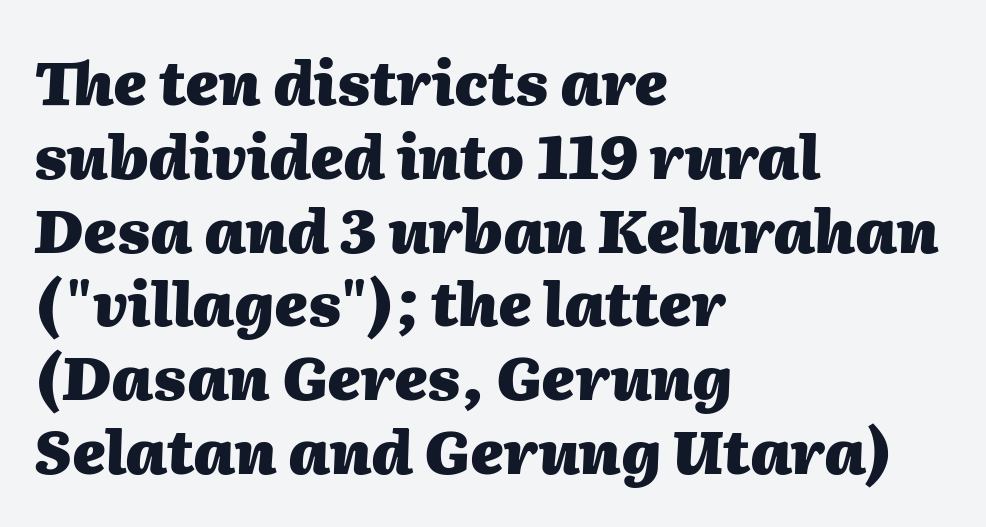
Q: Is the text bold? A: Yes.
Q: Is the text italic (slanted)? A: Yes, it leans right by about 2 degrees.
Q: Is the text underlined? A: No.
Q: How is the paragraph aligned? A: Left-aligned.
Q: Is the spacing between letters normal or unusually wide? A: Normal.
Q: Width (condensed, normal, or wide)? A: Normal.
Q: Stroke contrast? A: Medium.
Q: x-height? A: Medium.
Q: Monospaced? A: No.
